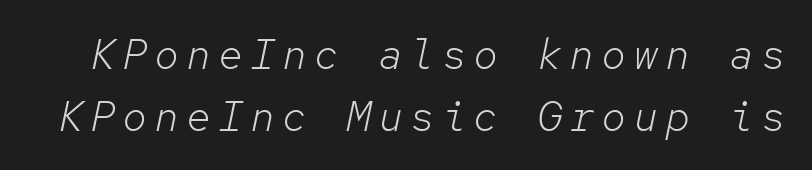
The image shows 42 px light type, italic (leaning right), monospaced; set normal line spacing (1.47x), not underlined; low stroke contrast and a medium x-height.
